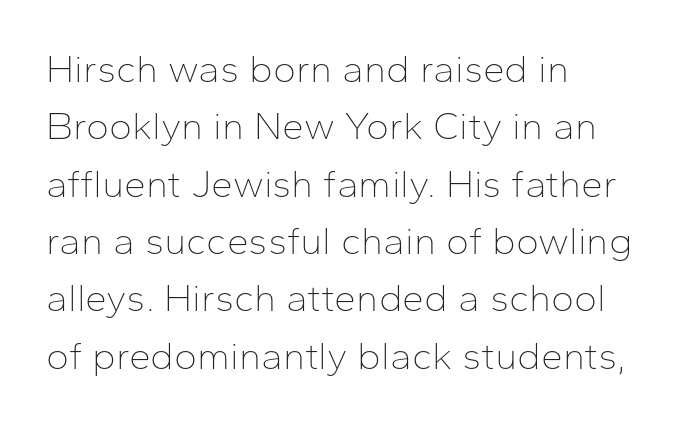
Q: Is the text bold? A: No.
Q: Is the text italic (slanted)? A: No, it is upright.
Q: Is the typeface a serif or a sans-serif typeface? A: Sans-serif.
Q: Is the text underlined? A: No.
Q: How is the paragraph aligned? A: Left-aligned.
Q: Is the spacing between letters normal or unusually wide? A: Normal.
Q: Is the spacing between lines tight, normal or loose? A: Normal.
Q: Width (condensed, normal, or wide)? A: Normal.
Q: Stroke contrast? A: Low.
Q: x-height? A: Medium.
Q: Monospaced? A: No.
